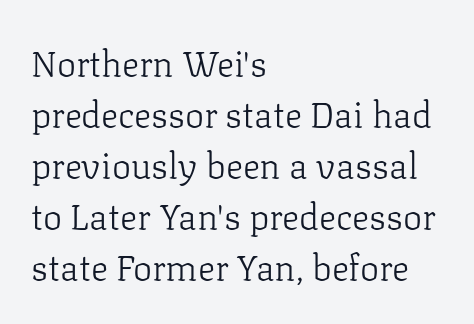
The image shows 36 px light serif type, upright; set left-aligned, normal line spacing (1.42x), normal letter spacing, not underlined; low stroke contrast and a medium x-height.
